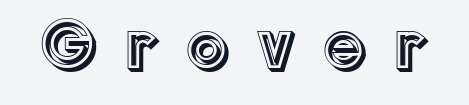
{"italic": "no", "width": "normal", "x_height": "medium", "monospaced": "no", "underline": "no", "letter_spacing": "wide", "letter_spacing_em": 0.38, "glyph_px": 69}
